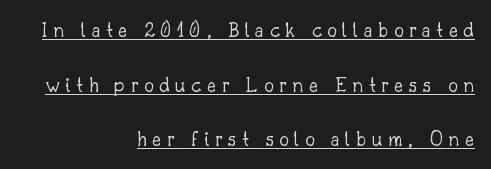
Summary of vertical rhythm: relaxed, with wide interline spacing. You can see a thin bar hugging the bottom of the glyphs. Designer's note — italics off, roman on. Right-aligned paragraph, ragged on the left. The gaps between neighbouring characters are conspicuously large.
